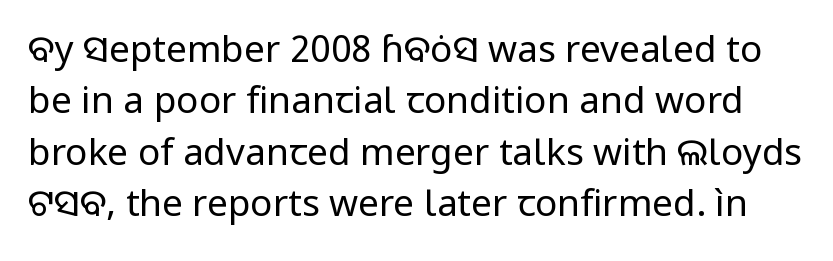
Q: Is the text bold? A: No.
Q: Is the text italic (slanted)? A: No, it is upright.
Q: Is the typeface a serif or a sans-serif typeface? A: Sans-serif.
Q: Is the text underlined? A: No.
Q: Is the spacing between letters normal or unusually wide? A: Normal.
Q: Is the spacing between lines tight, normal or loose? A: Normal.
Q: Width (condensed, normal, or wide)? A: Normal.
Q: Stroke contrast? A: Low.
Q: x-height? A: Medium.
Q: Monospaced? A: No.
